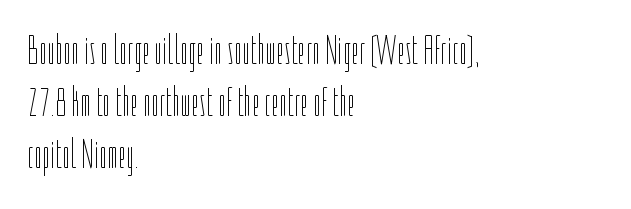
Varying glyph widths throughout — classic text-font behaviour. No italicization has been applied; the sample stays upright. Ink coverage per letter is moderate at most. The space between consecutive lines is moderate.
